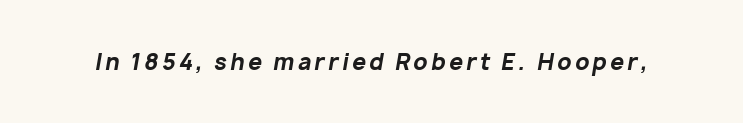
This rendering features lettering with no underline. An italicized treatment has been applied to the whole sample. The typesetting leans heavy: a genuine bold.
